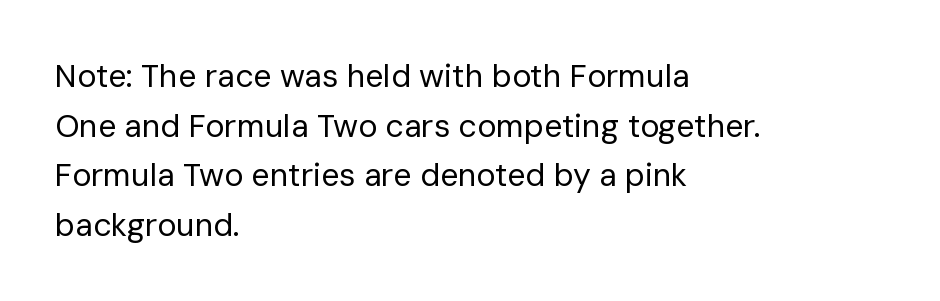
{"serif": "no", "italic": "no", "bold": "no", "weight": "regular", "width": "normal", "stroke_contrast": "low", "x_height": "medium", "monospaced": "no", "underline": "no", "align": "left", "line_spacing": "normal", "line_spacing_ratio": 1.55, "letter_spacing": "normal", "letter_spacing_em": 0.0, "glyph_px": 32}
